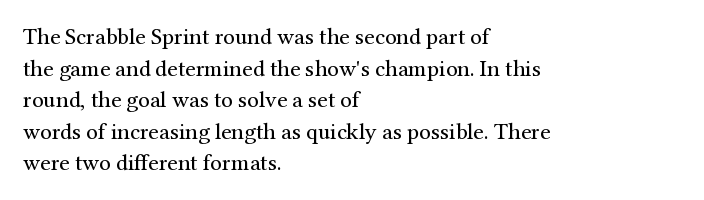
Q: Is the text bold? A: No.
Q: Is the text italic (slanted)? A: No, it is upright.
Q: Is the text underlined? A: No.
Q: How is the paragraph aligned? A: Left-aligned.
Q: Is the spacing between letters normal or unusually wide? A: Normal.
Q: Is the spacing between lines tight, normal or loose? A: Normal.
